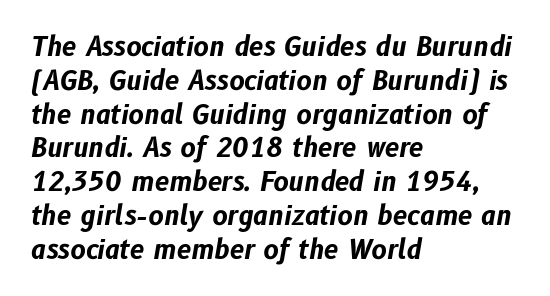
Q: Is the text bold? A: Yes.
Q: Is the text italic (slanted)? A: Yes, it leans right by about 10 degrees.
Q: Is the text underlined? A: No.
Q: How is the paragraph aligned? A: Left-aligned.
Q: Is the spacing between letters normal or unusually wide? A: Normal.
Q: Is the spacing between lines tight, normal or loose? A: Normal.
